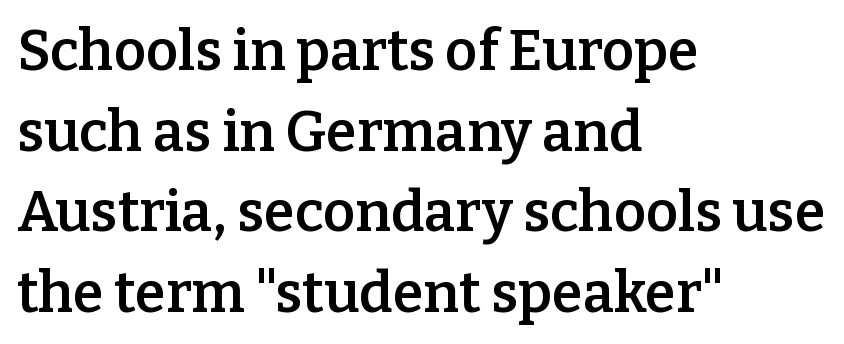
{"serif": "yes", "italic": "no", "bold": "semi", "weight": "semibold", "width": "normal", "stroke_contrast": "low", "x_height": "medium", "monospaced": "no", "underline": "no", "align": "left", "line_spacing": "normal", "line_spacing_ratio": 1.44, "letter_spacing": "normal", "letter_spacing_em": 0.0, "glyph_px": 56}
